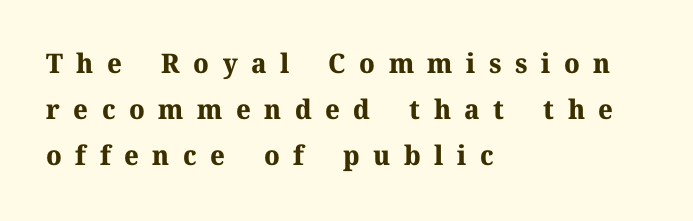
The zone under the glyphs is completely vacant. Ascenders rise straight up at ninety degrees. Horizontal alignment here is leftward, the default for most running prose. In terms of letterspacing, this is a distinctly airy, spread setting. Does the weight exceed regular? Yes, all the way to bold.
